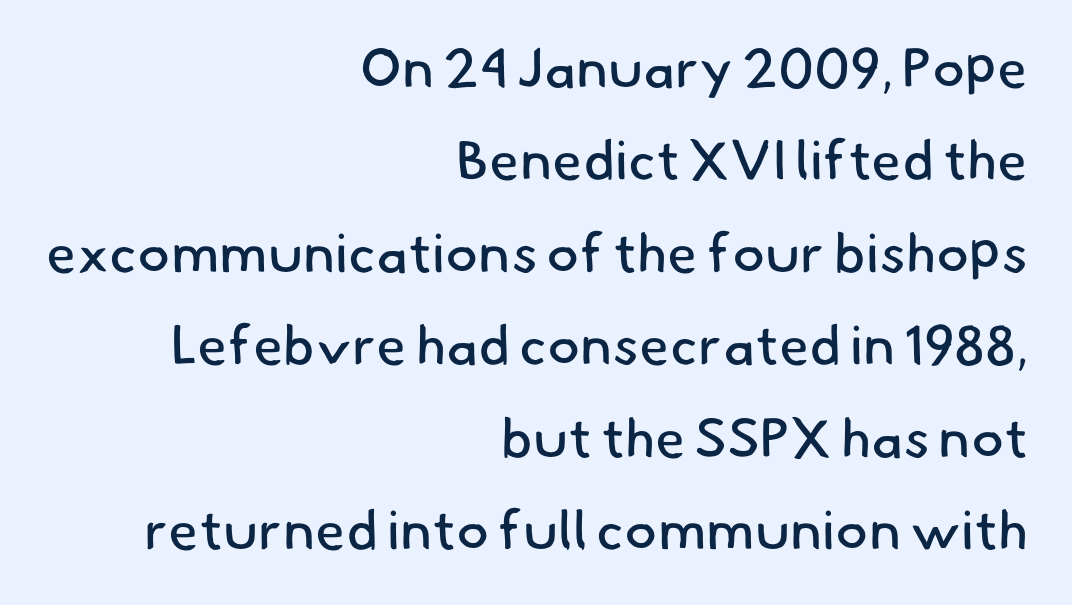
{"serif": "no", "bold": "no", "weight": "regular", "width": "normal", "stroke_contrast": "low", "x_height": "small", "monospaced": "no", "underline": "no", "align": "right", "line_spacing": "normal", "line_spacing_ratio": 1.68, "letter_spacing": "normal", "letter_spacing_em": 0.0, "glyph_px": 55}
